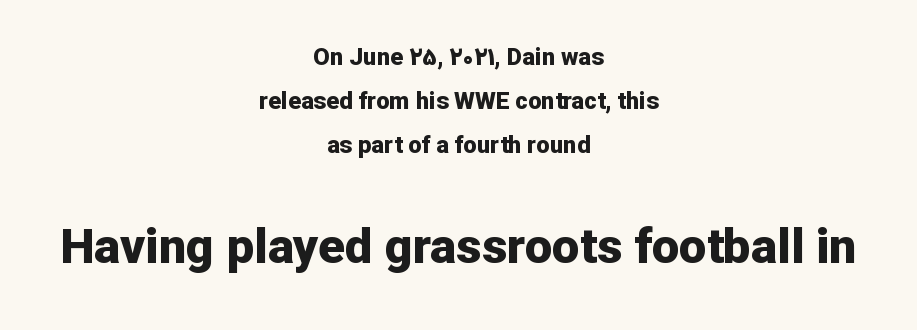
Q: Is the text bold? A: Yes.
Q: Is the text italic (slanted)? A: No, it is upright.
Q: Is the typeface a serif or a sans-serif typeface? A: Sans-serif.
Q: Is the text underlined? A: No.
Q: How is the paragraph aligned? A: Centered.
Q: Is the spacing between letters normal or unusually wide? A: Normal.
Q: Which block of text is set in a larger size, the first (top) or the second (bottom)? A: The second (bottom) one.
Q: Width (condensed, normal, or wide)? A: Normal.
Q: Stroke contrast? A: Low.
Q: x-height? A: Medium.
Q: Monospaced? A: No.
